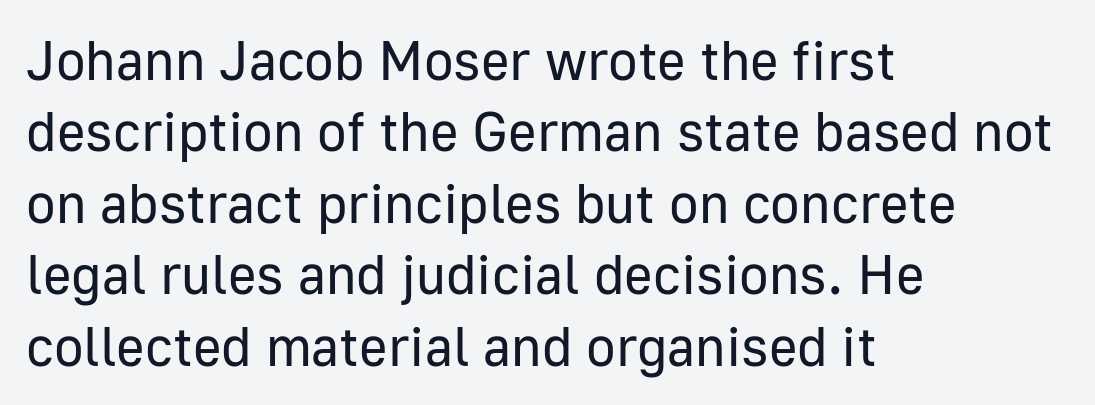
Compared with typical body copy, the letter spacing here is the same. The letters carry no serifs — their stems end cleanly without finishing strokes. Where is the straight margin? On the left. The specimen reads as upright at a glance. Character widths vary here, with narrow letters taking less room than wide ones.
